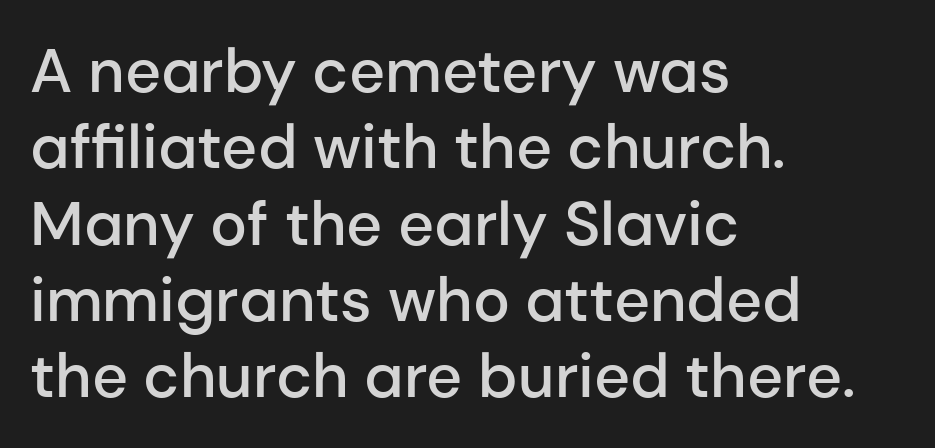
Q: Is the text bold? A: Semi-bold.
Q: Is the text italic (slanted)? A: No, it is upright.
Q: Is the typeface a serif or a sans-serif typeface? A: Sans-serif.
Q: Is the text underlined? A: No.
Q: How is the paragraph aligned? A: Left-aligned.
Q: Is the spacing between letters normal or unusually wide? A: Normal.
Q: Width (condensed, normal, or wide)? A: Normal.
Q: Stroke contrast? A: Low.
Q: x-height? A: Medium.
Q: Monospaced? A: No.
